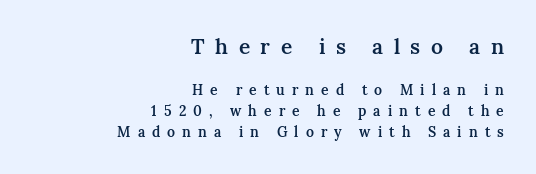
Q: Is the text bold? A: Semi-bold.
Q: Is the text italic (slanted)? A: No, it is upright.
Q: Is the text underlined? A: No.
Q: How is the paragraph aligned? A: Right-aligned.
Q: Is the spacing between letters normal or unusually wide? A: Unusually wide.
Q: Is the spacing between lines tight, normal or loose? A: Normal.
Q: Which block of text is set in a larger size, the first (top) or the second (bottom)? A: The first (top) one.
